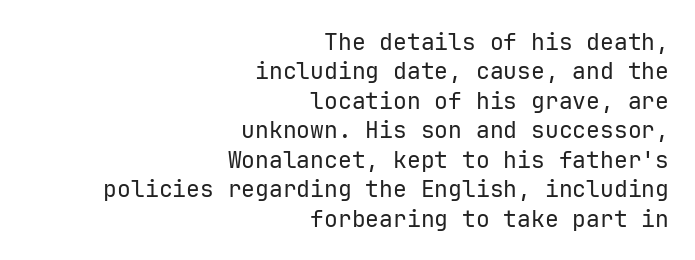
The passage shown stacks its lines at a standard gap. Layout note: lines flush right. Default kerning and tracking; the words read as compact shapes. A roman cut, with each character standing at attention. Check the space under the baseline: it is left empty.
